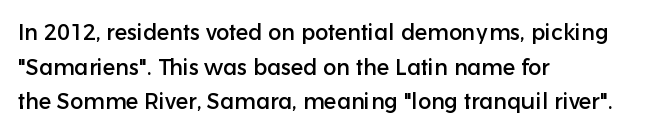
The image shows 22 px text type, upright; set left-aligned, normal line spacing (1.57x), normal letter spacing, not underlined.
